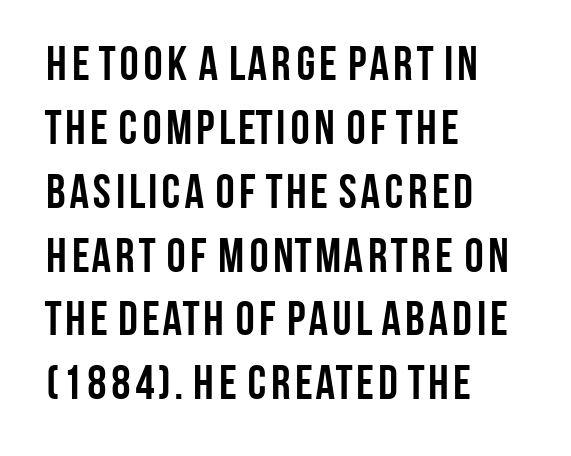
The image shows 48 px semibold, condensed sans-serif type, upright; set left-aligned, normal line spacing (1.33x), normal letter spacing, not underlined; low stroke contrast and a large x-height.
